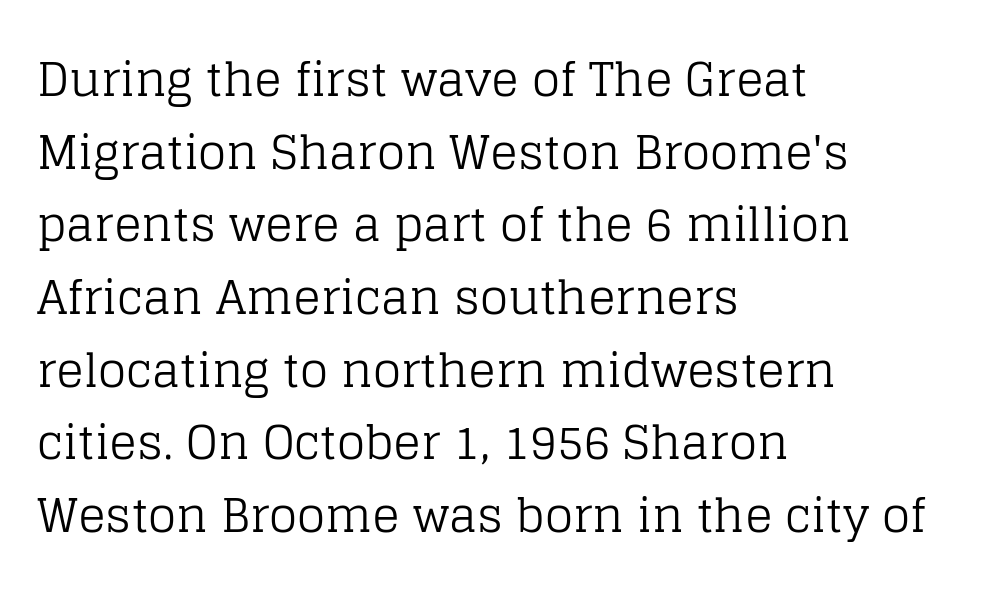
The image shows 46 px regular-weight serif type, upright; set left-aligned, normal line spacing (1.58x), normal letter spacing, not underlined; low stroke contrast and a large x-height.
